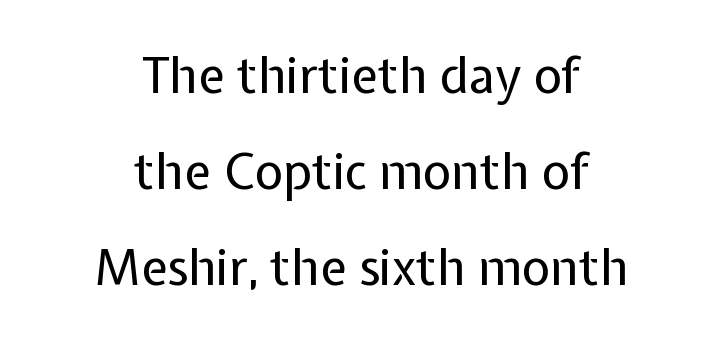
Letterform terminals end flat and unadorned throughout the passage. The foot of each line stays bare and open. The type sits square on the baseline with zero lean. The weight would be labelled regular, book, light, or lighter still. Line starts and ends both wander, symmetrically.
